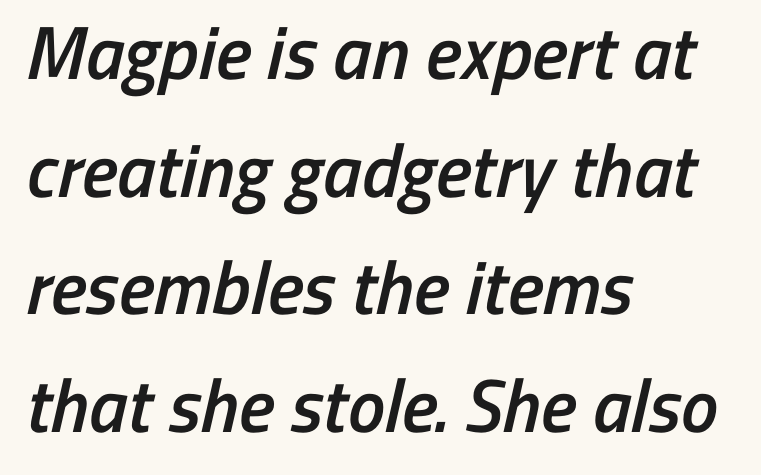
Q: Is the text bold? A: Semi-bold.
Q: Is the typeface a serif or a sans-serif typeface? A: Sans-serif.
Q: Is the text underlined? A: No.
Q: How is the paragraph aligned? A: Left-aligned.
Q: Is the spacing between letters normal or unusually wide? A: Normal.
Q: Is the spacing between lines tight, normal or loose? A: Normal.
Q: Width (condensed, normal, or wide)? A: Condensed.
Q: Stroke contrast? A: Low.
Q: x-height? A: Medium.
Q: Monospaced? A: No.
